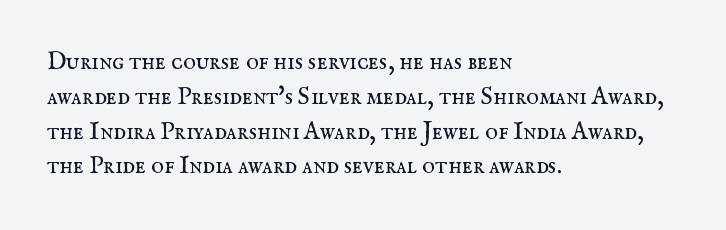
{"italic": "no", "bold": "no", "underline": "no", "align": "left", "line_spacing": "normal", "line_spacing_ratio": 1.45, "letter_spacing": "normal", "letter_spacing_em": 0.0, "glyph_px": 24}
